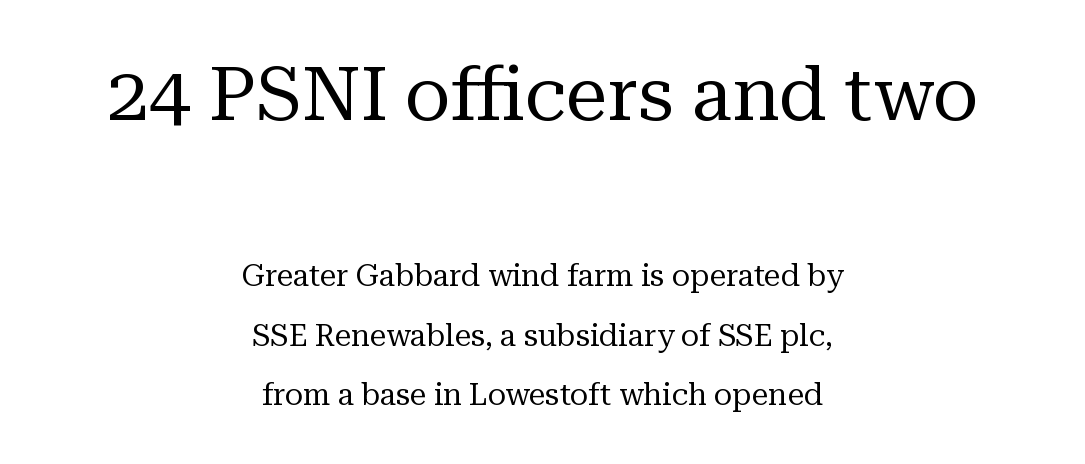
{"serif": "yes", "italic": "no", "bold": "no", "weight": "regular", "width": "normal", "stroke_contrast": "medium", "x_height": "medium", "monospaced": "no", "underline": "no", "align": "center", "line_spacing": "loose", "line_spacing_ratio": 1.98, "letter_spacing": "normal", "letter_spacing_em": 0.0, "larger_block": "first", "size_ratio": 2.5, "glyph_px": 75}
